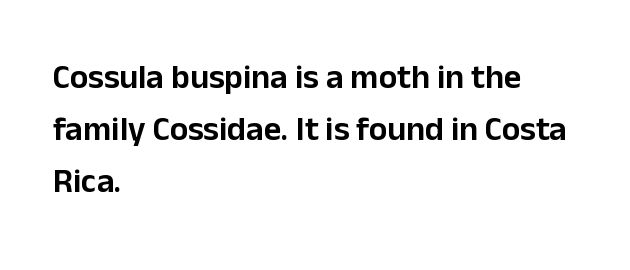
{"serif": "no", "italic": "no", "width": "normal", "stroke_contrast": "low", "x_height": "medium", "monospaced": "no", "underline": "no", "align": "left", "line_spacing": "normal", "line_spacing_ratio": 1.53, "letter_spacing": "normal", "letter_spacing_em": 0.0, "glyph_px": 34}
